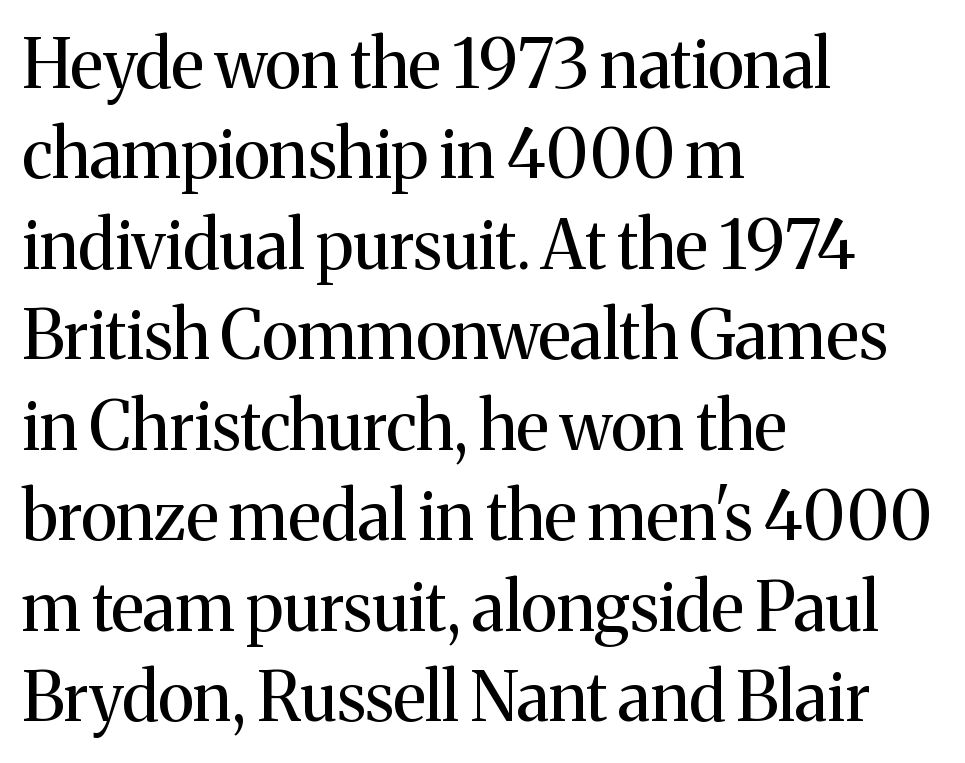
The image shows 67 px regular-weight serif type, upright; set left-aligned, normal line spacing (1.35x), normal letter spacing, not underlined; medium stroke contrast and a medium x-height.
